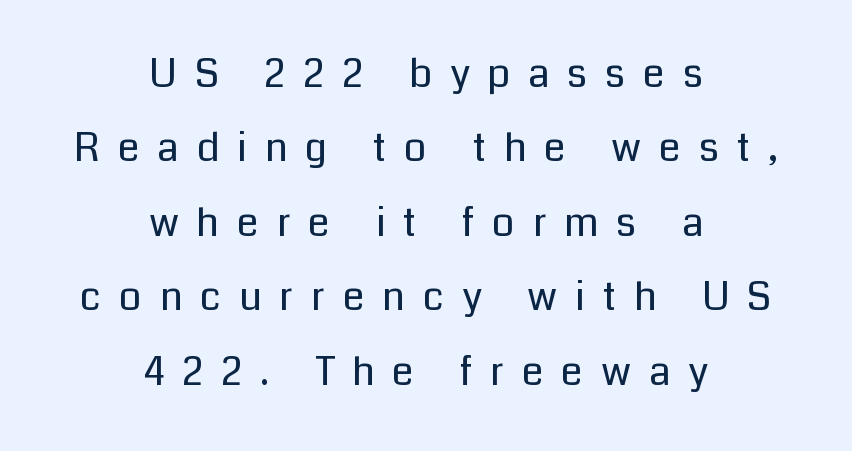
This sample has the flowing, uneven cadence of proportional lettering. The rendering inserts visible extra space after every character. The typeface has the unassuming heft of standard copy or less. The text block is weighted toward neither margin, spreading evenly from the middle. In terms of letterform style, serifs are entirely absent.
